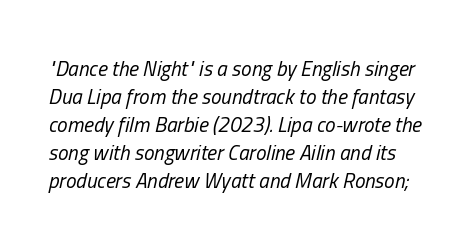
{"italic": "yes", "lean": "right", "slant_degrees": 13, "bold": "no", "underline": "no", "line_spacing": "normal", "line_spacing_ratio": 1.33, "letter_spacing": "normal", "letter_spacing_em": 0.0, "glyph_px": 21}
